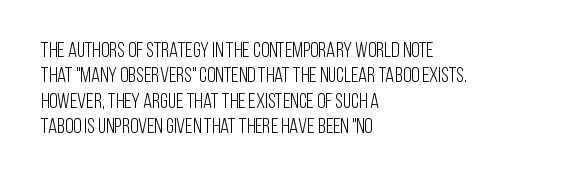
Q: Is the text bold? A: No.
Q: Is the text italic (slanted)? A: No, it is upright.
Q: Is the text underlined? A: No.
Q: How is the paragraph aligned? A: Left-aligned.
Q: Is the spacing between letters normal or unusually wide? A: Normal.
